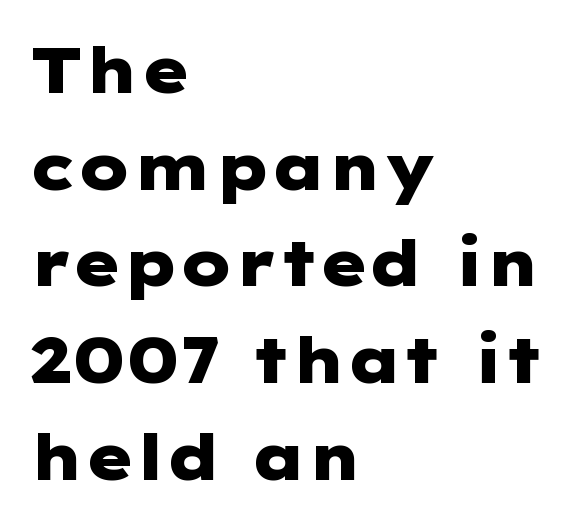
The rendering shows plain stroke endings on the letterforms — a sans-serif design. The lines sit at an ordinary, default distance from one another. As a designer I'd log this as weight 700, bold. Glyph-to-glyph distance matches everyday printed text. Short and long lines alike share a common starting point at left.
